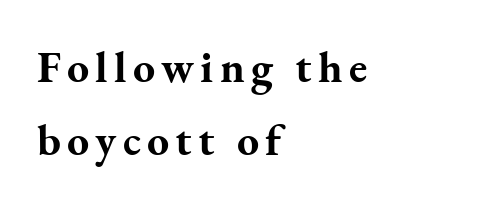
The image shows 44 px bold serif type, upright; set left-aligned, normal line spacing (1.65x), not underlined; medium stroke contrast and a small x-height.
